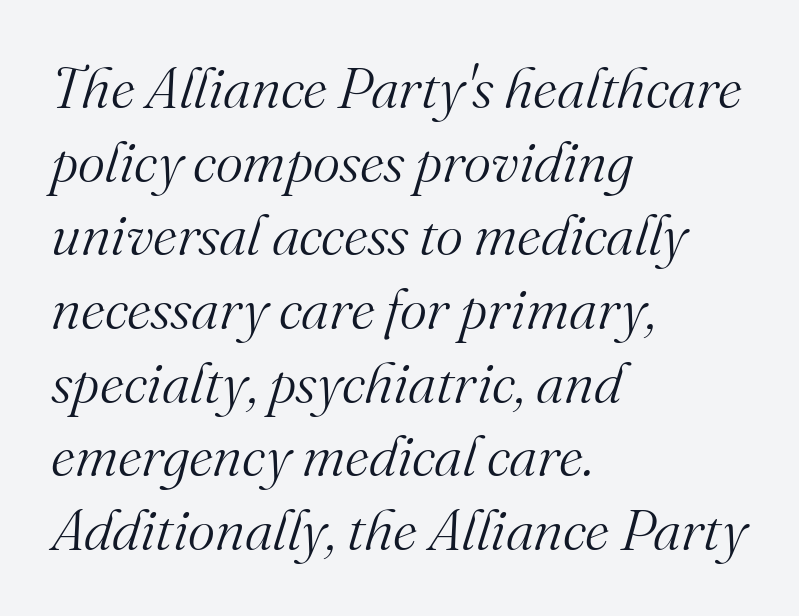
{"serif": "yes", "italic": "yes", "lean": "right", "slant_degrees": 16, "bold": "no", "weight": "light", "width": "normal", "stroke_contrast": "medium", "x_height": "small", "monospaced": "no", "underline": "no", "align": "left", "line_spacing": "normal", "line_spacing_ratio": 1.27, "letter_spacing": "normal", "letter_spacing_em": 0.0, "glyph_px": 58}
